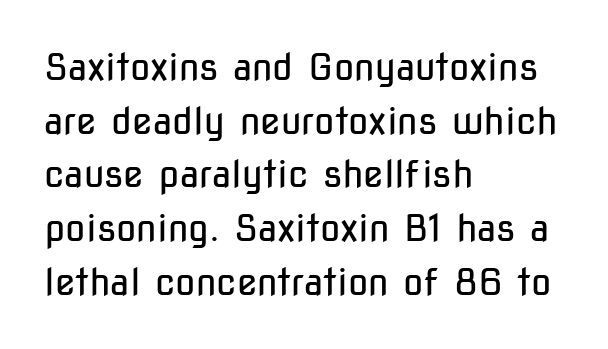
The image shows 37 px regular-weight, condensed sans-serif type, upright; set left-aligned, normal line spacing (1.45x), normal letter spacing, not underlined; low stroke contrast and a medium x-height.
